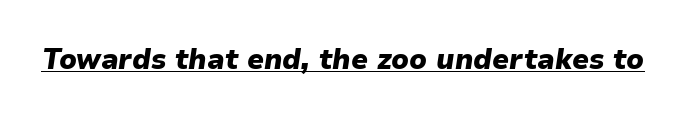
The image shows 28 px heavy type, italic (leaning right); set normal letter spacing, underlined; low stroke contrast and a medium x-height.
